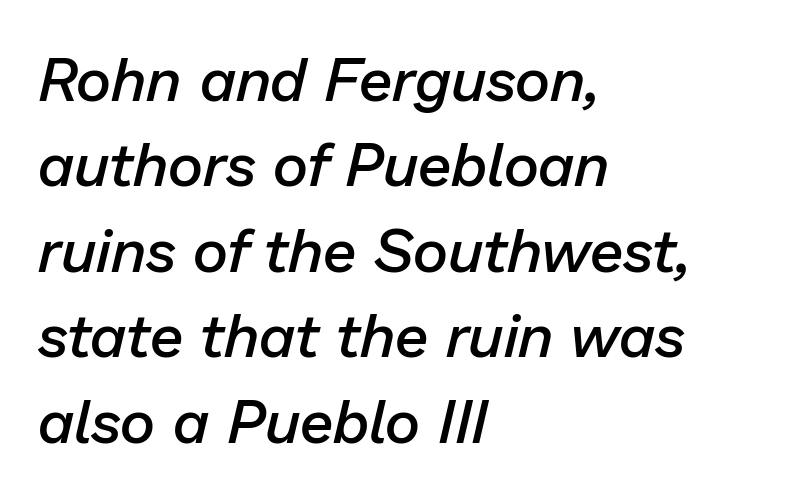
The image shows 61 px semibold type, italic (leaning right); set left-aligned, normal line spacing (1.4x), normal letter spacing, not underlined; low stroke contrast and a medium x-height.
